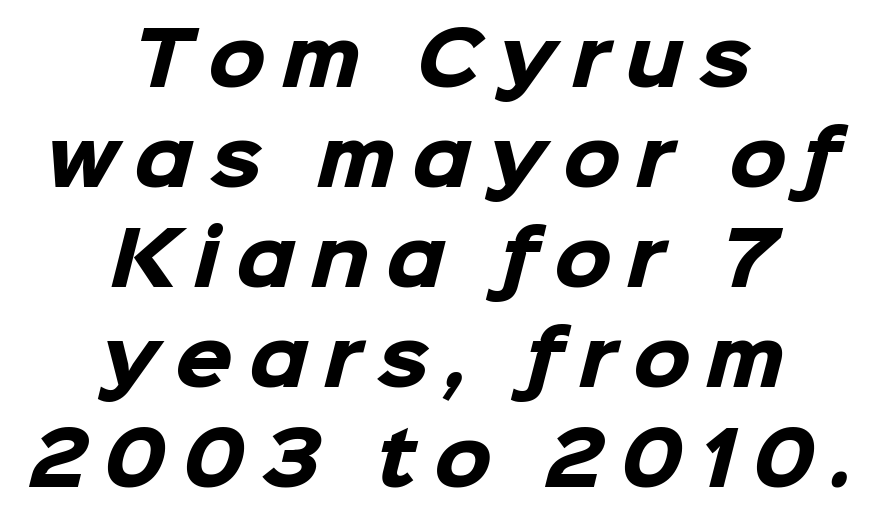
You can tell from the bare stems that sans-serif type was used. Character widths vary here, with narrow letters taking less room than wide ones. The space between consecutive lines is moderate. You'd pick this weight for a headline — it's a proper bold. In terms of letterspacing, this is a distinctly airy, spread setting. In CSS terms this would be text-align: center.
